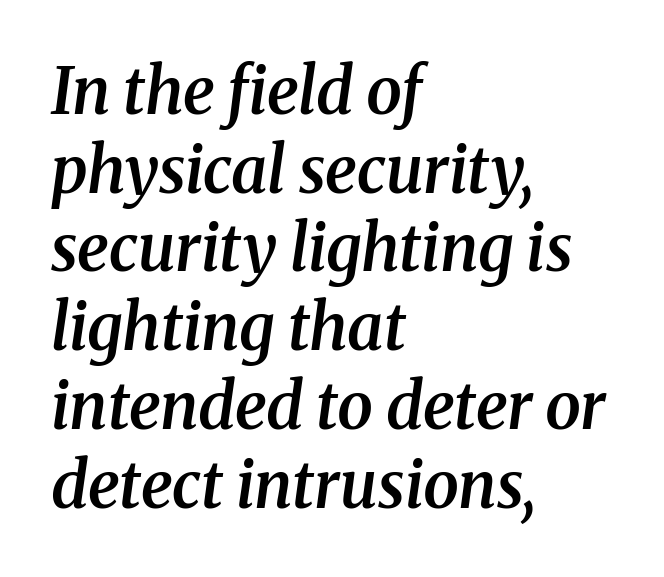
The image shows 64 px semibold serif type, italic (leaning right); set left-aligned, line spacing 1.23x, normal letter spacing, not underlined; medium stroke contrast and a medium x-height.
